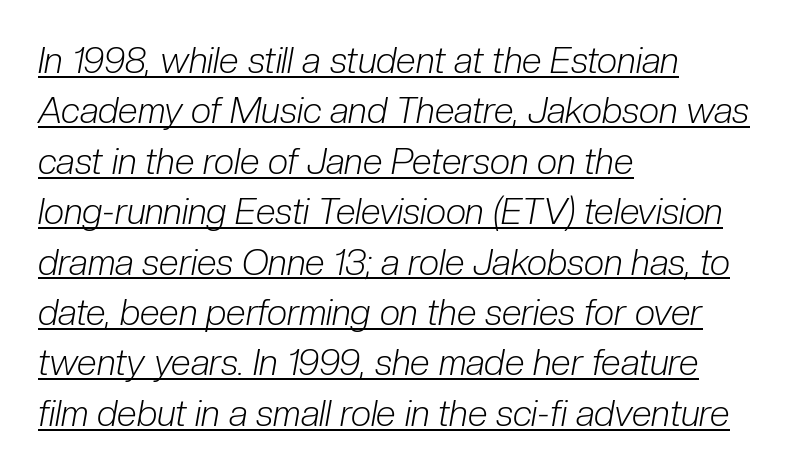
Q: Is the text bold? A: No.
Q: Is the text italic (slanted)? A: Yes, it leans right by about 10 degrees.
Q: Is the text underlined? A: Yes.
Q: How is the paragraph aligned? A: Left-aligned.
Q: Is the spacing between letters normal or unusually wide? A: Normal.
Q: Is the spacing between lines tight, normal or loose? A: Normal.
Q: Width (condensed, normal, or wide)? A: Condensed.
Q: Stroke contrast? A: Low.
Q: x-height? A: Medium.
Q: Monospaced? A: No.
